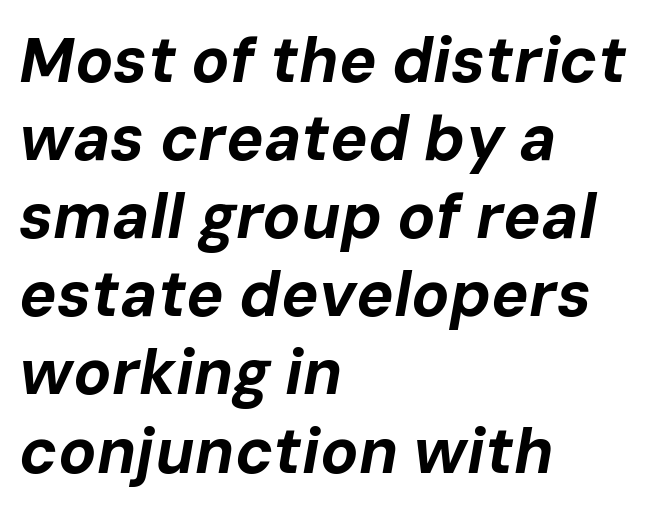
Check under the words: just untouched page. Varying glyph widths throughout — classic text-font behaviour. Students, note that the glyphs here touch the page at normal intervals. In terms of posture, this sample is oblique.
